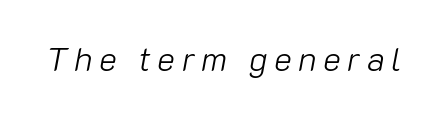
Heaviness? Minimal to ordinary, like unemphasized prose. An italicized treatment has been applied to the whole sample. Here the designer chose a conventional face with non-uniform glyph widths. Descenders are the only things crossing below the line.
